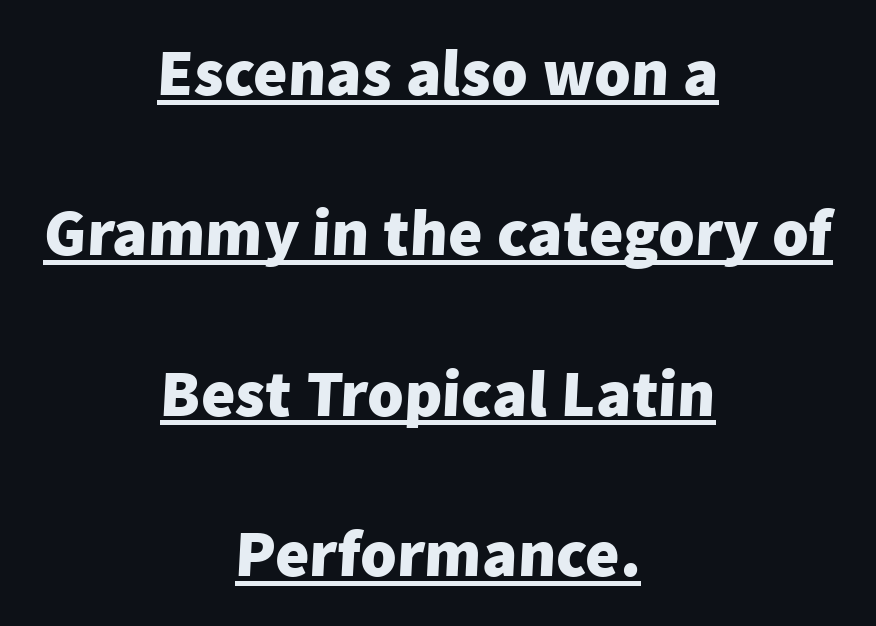
The image shows 66 px heavy sans-serif type; set centered, loose line spacing (2.43x), normal letter spacing, underlined; low stroke contrast and a medium x-height.
